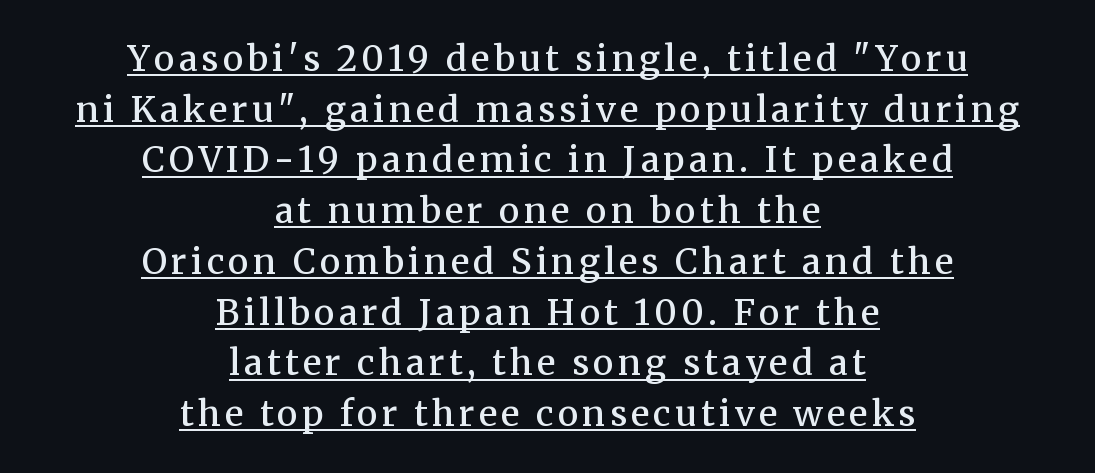
Q: Is the text bold? A: Semi-bold.
Q: Is the text italic (slanted)? A: No, it is upright.
Q: Is the typeface a serif or a sans-serif typeface? A: Serif.
Q: Is the text underlined? A: Yes.
Q: How is the paragraph aligned? A: Centered.
Q: Is the spacing between lines tight, normal or loose? A: Normal.
Q: Width (condensed, normal, or wide)? A: Normal.
Q: Stroke contrast? A: Medium.
Q: x-height? A: Medium.
Q: Monospaced? A: No.
